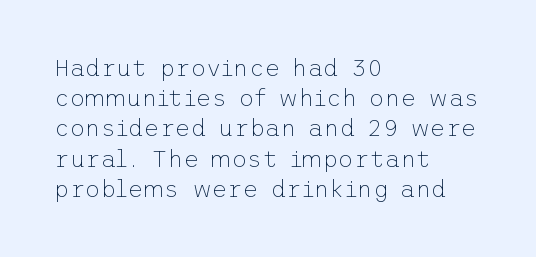
The image shows 24 px text type, upright; set left-aligned, normal line spacing (1.26x), normal letter spacing, not underlined.
